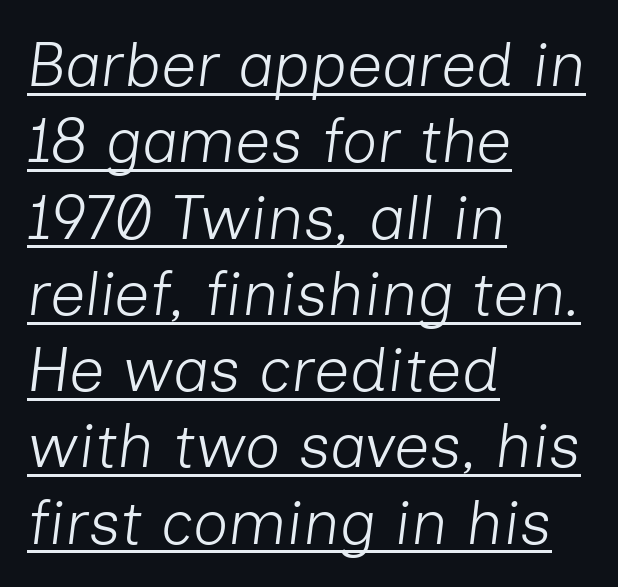
{"italic": "yes", "lean": "right", "slant_degrees": 7, "bold": "no", "weight": "light", "width": "normal", "stroke_contrast": "low", "x_height": "medium", "monospaced": "no", "underline": "yes", "align": "left", "line_spacing_ratio": 1.23, "letter_spacing": "normal", "letter_spacing_em": 0.0, "glyph_px": 62}
